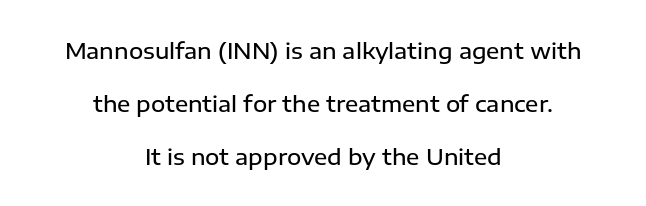
Horizontal bands of white between lines are thick stripes. Notice how the stems are strictly vertical — no italics here. Emphasis by weight is partial: semibold. Line starts and ends both wander, symmetrically. The letters sit at their default tracking, neither squeezed nor spread. The words here are not underlined.
